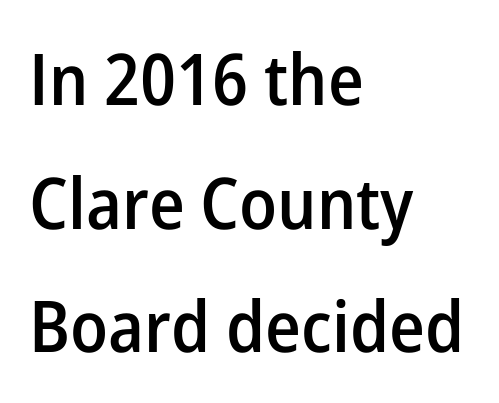
Q: Is the text bold? A: Semi-bold.
Q: Is the text italic (slanted)? A: No, it is upright.
Q: Is the typeface a serif or a sans-serif typeface? A: Sans-serif.
Q: Is the text underlined? A: No.
Q: How is the paragraph aligned? A: Left-aligned.
Q: Is the spacing between letters normal or unusually wide? A: Normal.
Q: Width (condensed, normal, or wide)? A: Normal.
Q: Stroke contrast? A: Low.
Q: x-height? A: Medium.
Q: Monospaced? A: No.
